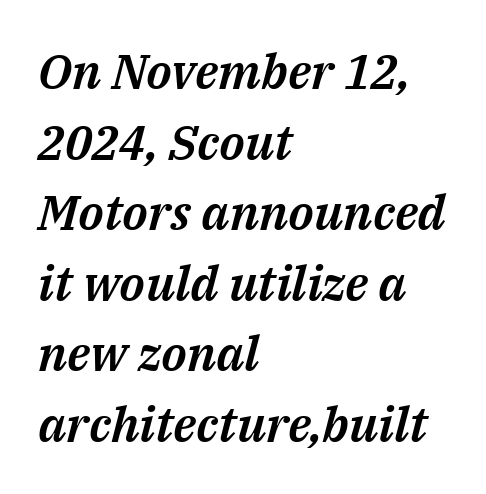
The image shows 49 px text type, italic (leaning right); set left-aligned, normal line spacing (1.44x), normal letter spacing, not underlined; medium stroke contrast and a medium x-height.
